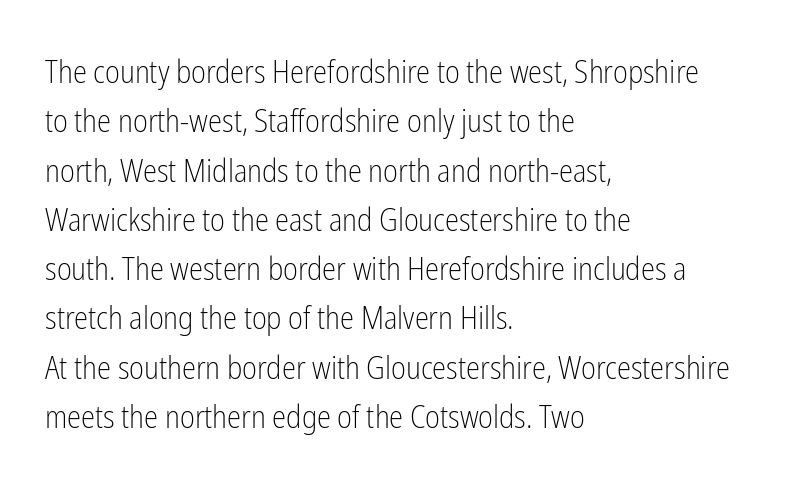
{"serif": "no", "italic": "no", "bold": "no", "weight": "light", "width": "condensed", "stroke_contrast": "low", "x_height": "medium", "monospaced": "no", "underline": "no", "align": "left", "line_spacing": "normal", "line_spacing_ratio": 1.54, "letter_spacing": "normal", "letter_spacing_em": 0.0, "glyph_px": 32}
